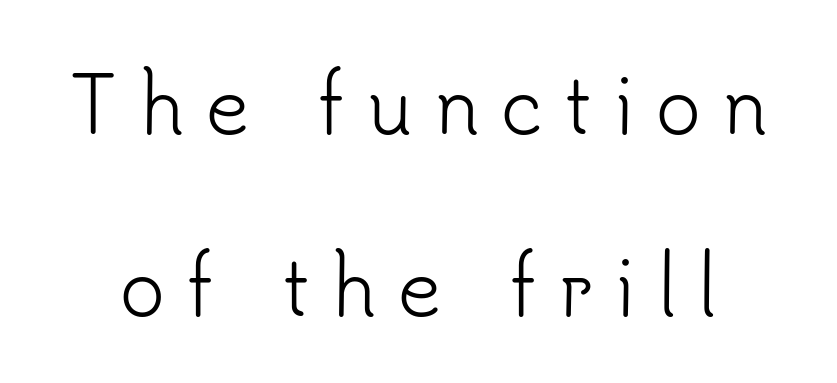
Q: Is the text bold? A: No.
Q: Is the text italic (slanted)? A: No, it is upright.
Q: Is the typeface a serif or a sans-serif typeface? A: Sans-serif.
Q: Is the text underlined? A: No.
Q: Is the spacing between letters normal or unusually wide? A: Unusually wide.
Q: Is the spacing between lines tight, normal or loose? A: Loose.
Q: Width (condensed, normal, or wide)? A: Normal.
Q: Stroke contrast? A: Low.
Q: x-height? A: Small.
Q: Monospaced? A: No.
